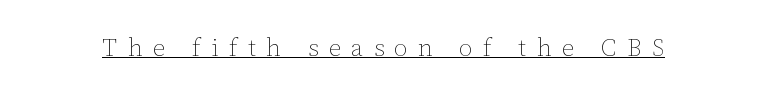
{"italic": "no", "bold": "no", "underline": "yes", "letter_spacing": "wide", "letter_spacing_em": 0.44, "glyph_px": 24}
